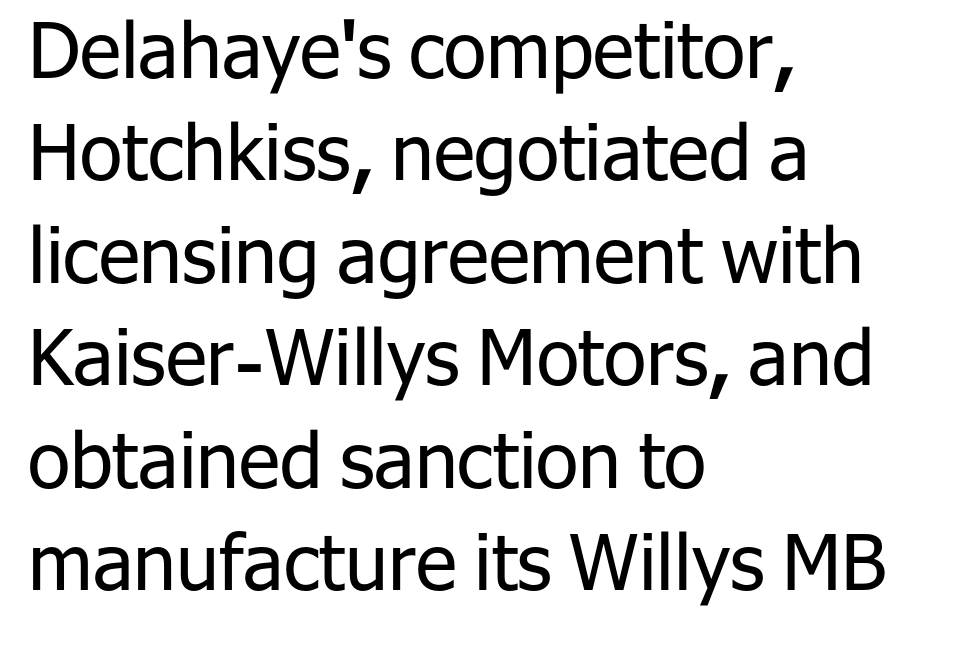
{"serif": "no", "italic": "no", "bold": "no", "weight": "regular", "width": "normal", "stroke_contrast": "low", "x_height": "medium", "monospaced": "no", "underline": "no", "align": "left", "line_spacing": "normal", "line_spacing_ratio": 1.33, "letter_spacing": "normal", "letter_spacing_em": 0.0, "glyph_px": 77}
